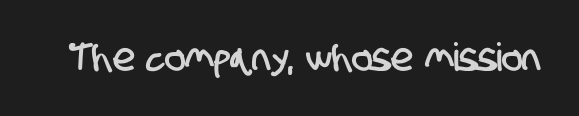
The image shows 39 px condensed sans-serif type; set normal letter spacing, not underlined; low stroke contrast and a large x-height.
